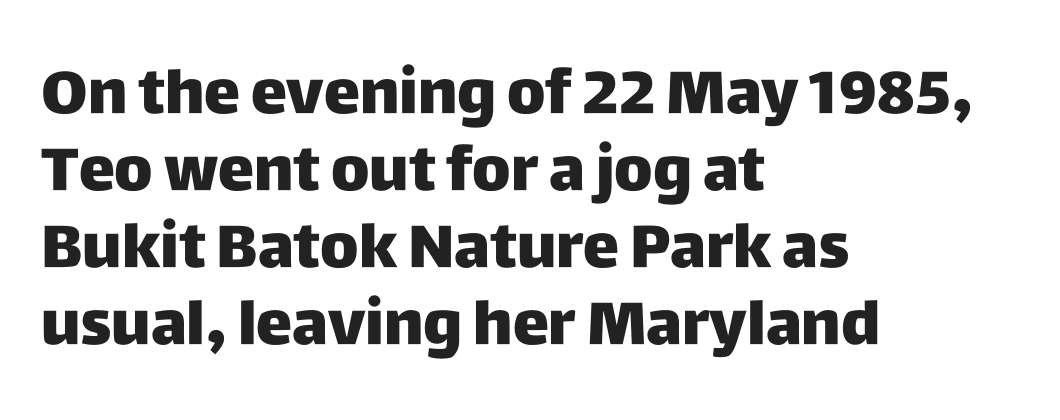
{"serif": "no", "italic": "no", "bold": "yes", "weight": "heavy", "width": "normal", "stroke_contrast": "low", "x_height": "large", "monospaced": "no", "underline": "no", "align": "left", "line_spacing": "normal", "line_spacing_ratio": 1.26, "letter_spacing": "normal", "letter_spacing_em": 0.0, "glyph_px": 61}
